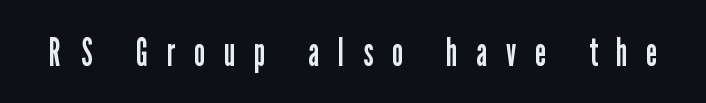
{"serif": "no", "italic": "no", "bold": "no", "weight": "regular", "width": "condensed", "stroke_contrast": "low", "x_height": "medium", "monospaced": "no", "underline": "no", "letter_spacing": "wide", "letter_spacing_em": 0.48, "glyph_px": 40}
